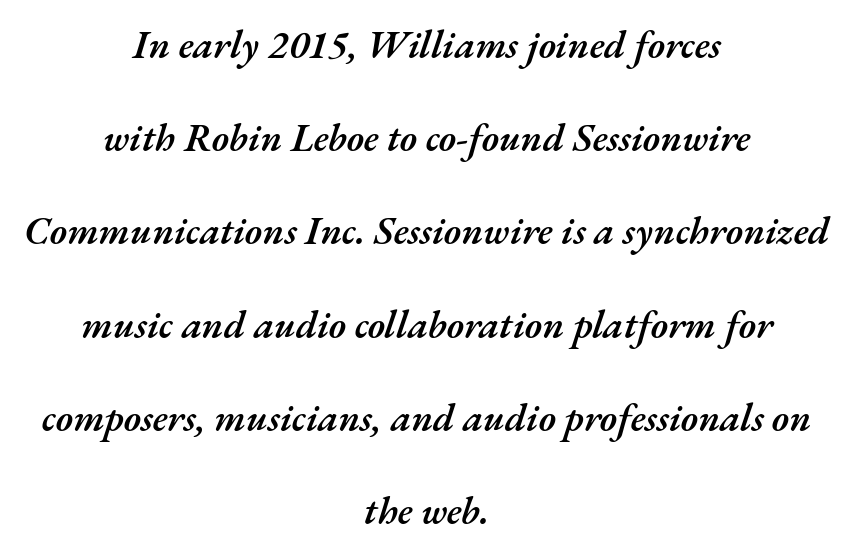
The image shows 39 px semibold type, italic (leaning right); set centered, loose line spacing (2.39x), normal letter spacing, not underlined; medium stroke contrast and a small x-height.
